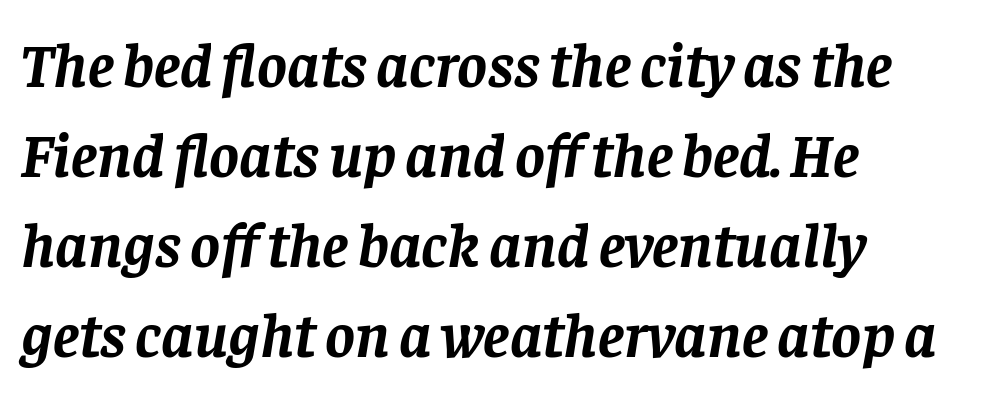
The image shows 63 px semibold serif type, italic (leaning right); set left-aligned, normal line spacing (1.43x), normal letter spacing, not underlined; low stroke contrast and a large x-height.
